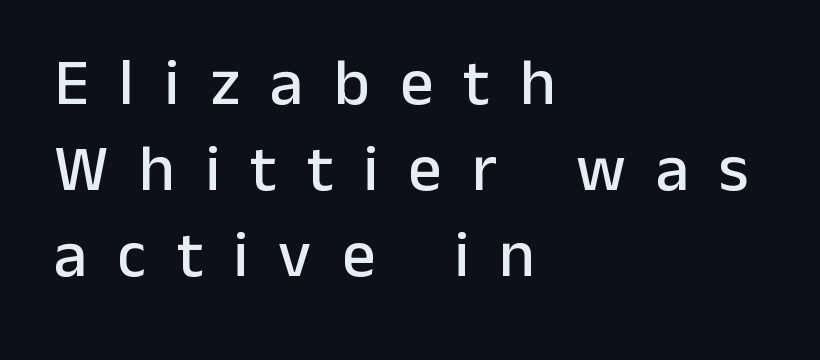
The image shows 66 px sans-serif type, upright; set left-aligned, normal line spacing (1.3x), unusually wide letter spacing (+0.46 em), not underlined; low stroke contrast and a medium x-height.
